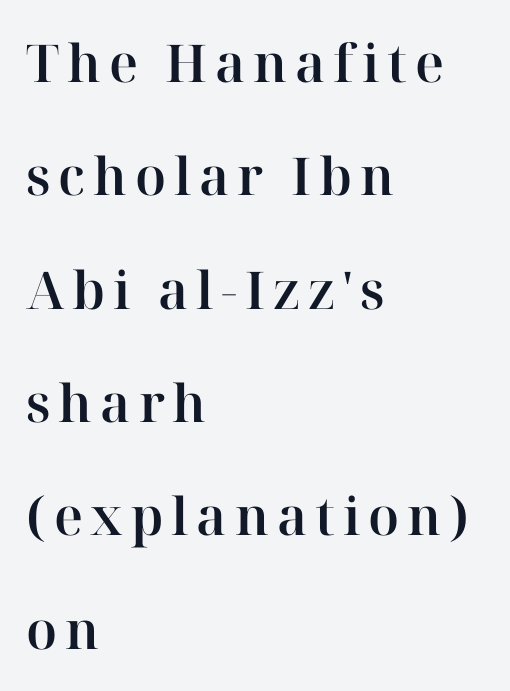
The face used here is seriffed, in the tradition of book romans. Rendered with straight, roman letterforms. The compositor pushed each line to the left boundary. Nobody drew a line under any word here. The block of text is sparse from top to bottom, with ample space between rows.
